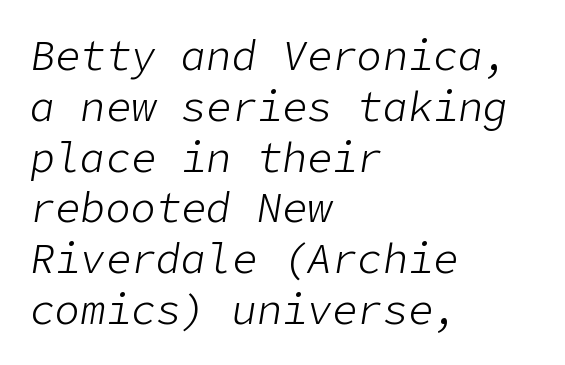
The image shows 42 px light type, italic (leaning right); set left-aligned, line spacing 1.21x, normal letter spacing, not underlined; low stroke contrast and a medium x-height.
